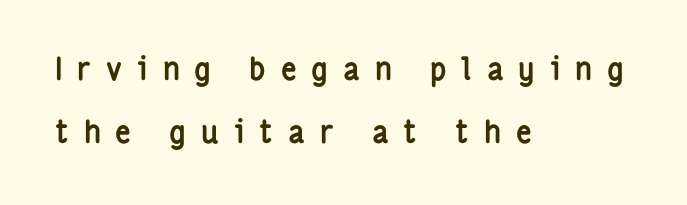
{"serif": "no", "italic": "no", "bold": "yes", "weight": "semibold", "width": "condensed", "stroke_contrast": "low", "x_height": "medium", "monospaced": "no", "underline": "no", "align": "left", "line_spacing": "loose", "line_spacing_ratio": 2.03, "letter_spacing": "wide", "letter_spacing_em": 0.48, "glyph_px": 31}
